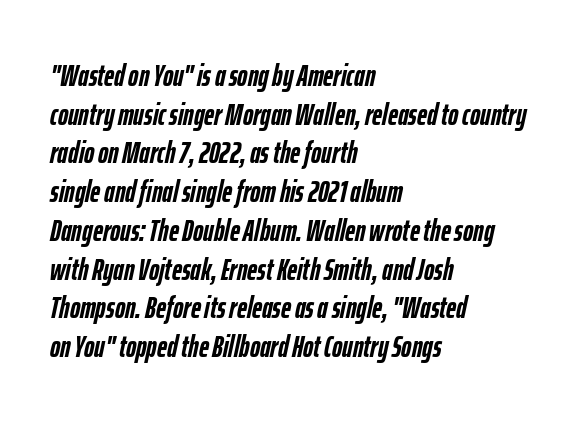
{"italic": "yes", "lean": "right", "slant_degrees": 12, "bold": "yes", "weight": "semibold", "width": "condensed", "stroke_contrast": "low", "x_height": "medium", "monospaced": "no", "underline": "no", "align": "left", "line_spacing": "normal", "line_spacing_ratio": 1.25, "letter_spacing": "normal", "letter_spacing_em": 0.0, "glyph_px": 31}
